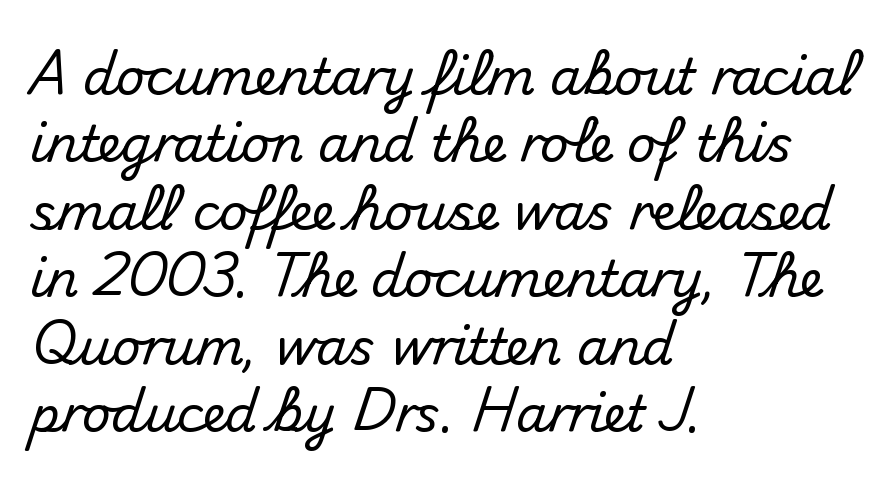
{"serif": "no", "width": "normal", "stroke_contrast": "medium", "x_height": "small", "monospaced": "no", "underline": "no", "align": "left", "line_spacing": "normal", "line_spacing_ratio": 1.35, "letter_spacing": "normal", "letter_spacing_em": 0.0, "glyph_px": 50}
